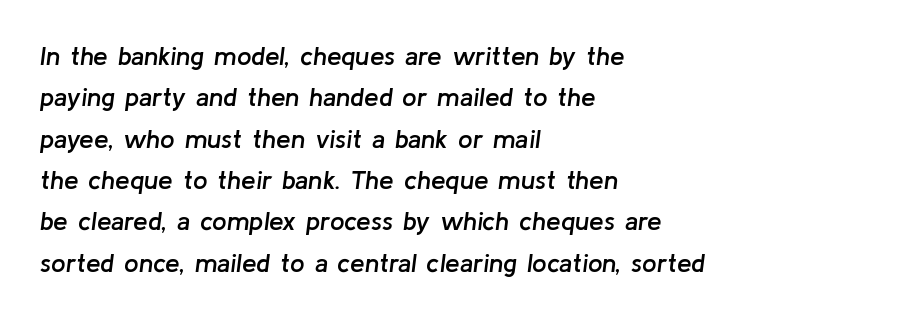
The image shows 26 px text type, italic (leaning right); set left-aligned, normal line spacing (1.59x), normal letter spacing, not underlined.
